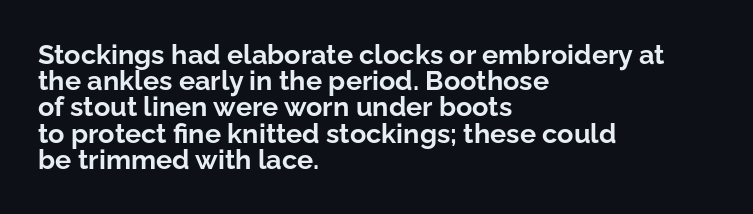
The leading is snug, giving the passage a crowded texture. Upright lettering throughout. Strokes here are thick enough to call this a true bold. Plain, unruled lines of type. Each line starts at the same left margin while the right side varies. Honestly, the letter spacing is just normal — you wouldn't notice it.
